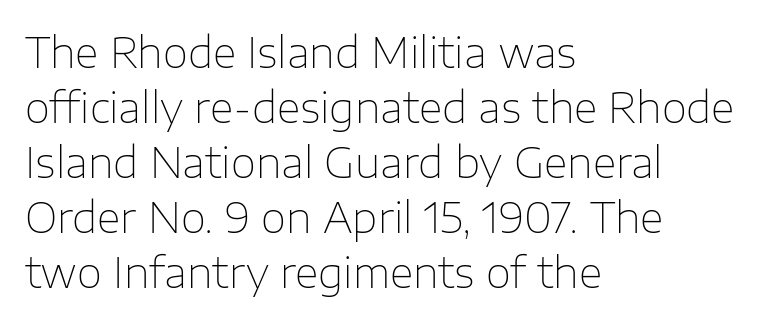
Teacher's note: observe the even left margin — that is flush-left alignment. Is this a fixed-width face? No — the glyphs have proportional, varying widths. Honestly, there is no underline to notice here at all. The font is comparable to plain body text, perhaps lighter.
